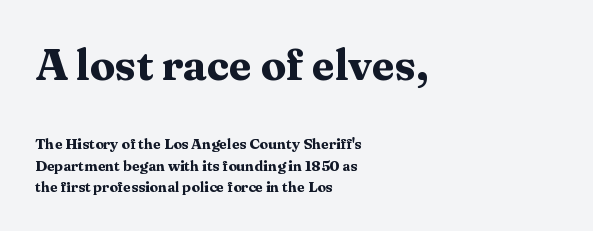
The image shows 45 px bold serif type, upright; set left-aligned, normal line spacing (1.41x), normal letter spacing, not underlined; the first (top) block is 3.0x larger; medium stroke contrast and a medium x-height.
